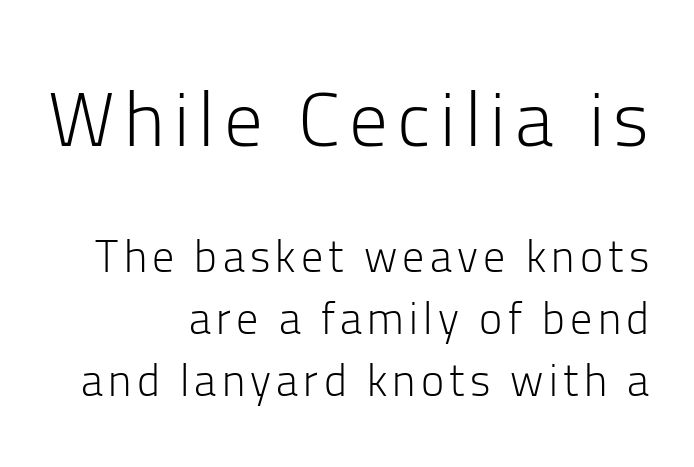
The image shows 77 px light sans-serif type, upright; set right-aligned, normal line spacing (1.4x), not underlined; the first (top) block is 1.75x larger; low stroke contrast and a medium x-height.
